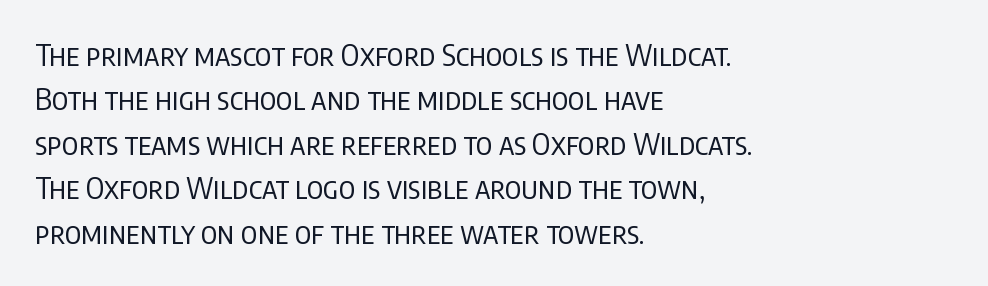
The image shows 30 px regular-weight, condensed sans-serif type, upright; set left-aligned, normal line spacing (1.48x), normal letter spacing, not underlined; low stroke contrast and a large x-height.
